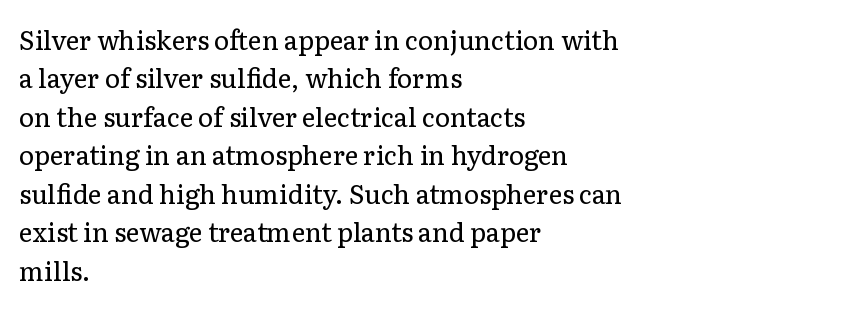
Q: Is the text bold? A: No.
Q: Is the text italic (slanted)? A: No, it is upright.
Q: Is the text underlined? A: No.
Q: How is the paragraph aligned? A: Left-aligned.
Q: Is the spacing between letters normal or unusually wide? A: Normal.
Q: Is the spacing between lines tight, normal or loose? A: Normal.
